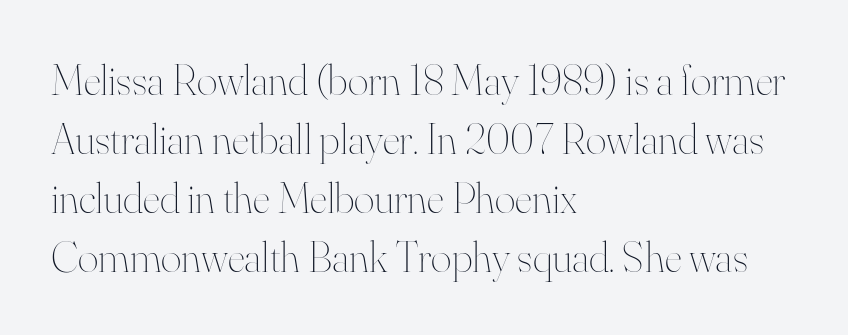
{"italic": "no", "bold": "no", "weight": "thin", "width": "normal", "stroke_contrast": "high", "x_height": "small", "monospaced": "no", "underline": "no", "align": "left", "line_spacing": "normal", "line_spacing_ratio": 1.34, "letter_spacing": "normal", "letter_spacing_em": 0.0, "glyph_px": 44}
